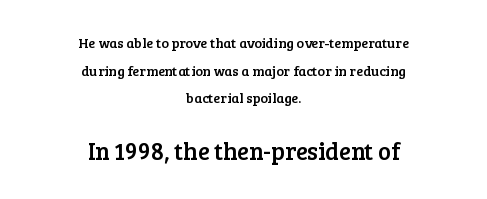
The image shows 24 px text type, upright; set centered, loose line spacing (1.97x), normal letter spacing, not underlined; the second (bottom) block is 1.71x larger.
